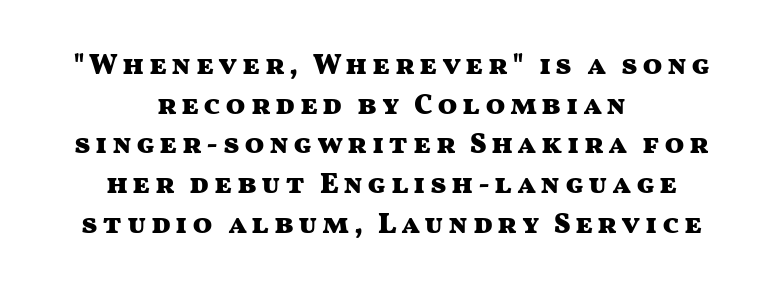
The image shows 29 px heavy, wide sans-serif type, upright; set centered, normal line spacing (1.37x), not underlined; medium stroke contrast and a medium x-height.
